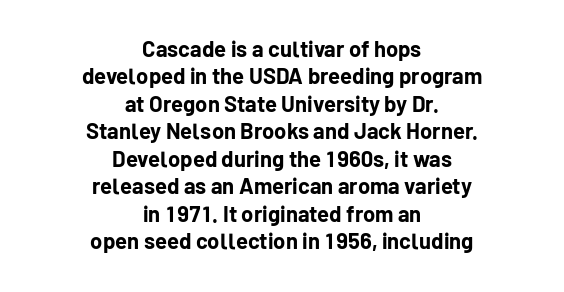
The image shows 22 px bold type, upright; set centered, normal line spacing (1.25x), normal letter spacing, not underlined.
